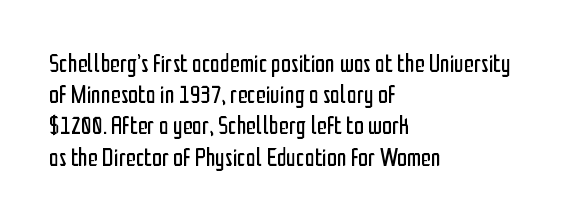
{"italic": "no", "bold": "no", "underline": "no", "align": "left", "line_spacing": "normal", "line_spacing_ratio": 1.25, "letter_spacing": "normal", "letter_spacing_em": 0.0, "glyph_px": 25}
